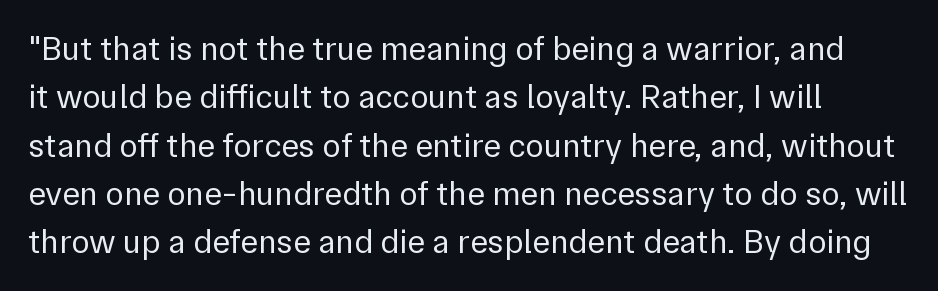
The image shows 34 px regular-weight sans-serif type, upright; set normal line spacing (1.42x), normal letter spacing, not underlined; a medium x-height.
